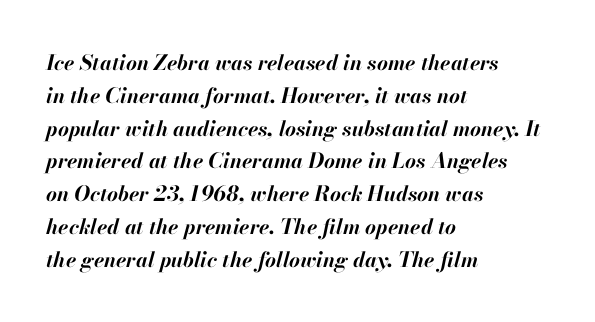
It's the slanting kind of type. These lines sit exactly where default settings would place them. This rendering uses left alignment, leaving the right contour irregular. The rendering keeps characters at their native spacing. The area under the type is left untouched.
